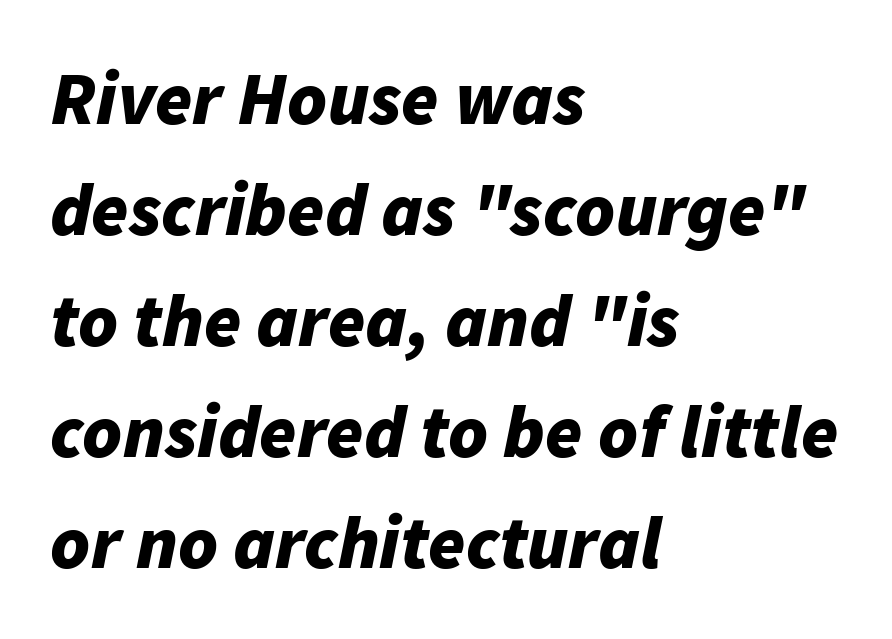
Q: Is the text bold? A: Yes.
Q: Is the text italic (slanted)? A: Yes, it leans right by about 11 degrees.
Q: Is the text underlined? A: No.
Q: How is the paragraph aligned? A: Left-aligned.
Q: Is the spacing between letters normal or unusually wide? A: Normal.
Q: Is the spacing between lines tight, normal or loose? A: Normal.
Q: Width (condensed, normal, or wide)? A: Normal.
Q: Stroke contrast? A: Low.
Q: x-height? A: Medium.
Q: Monospaced? A: No.
